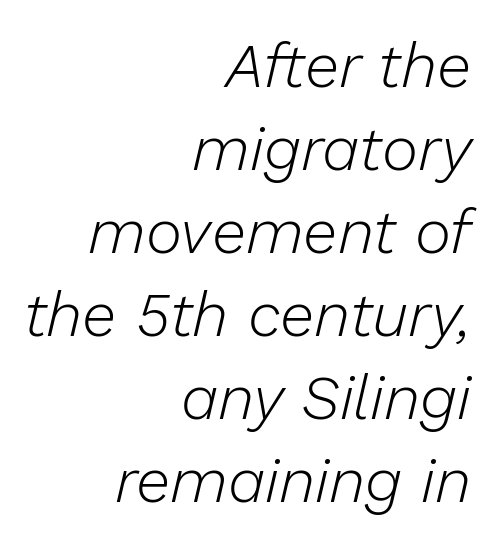
Only glyphs here, with clear space below each row. The letters are slanted; this is an italic face. The face used here is proportionally spaced, like ordinary book or web type. Each line ends at the same right margin while the left side varies. Think standard paragraph weight, or any step lighter than that. This block has exactly the height ordinary leading produces.
